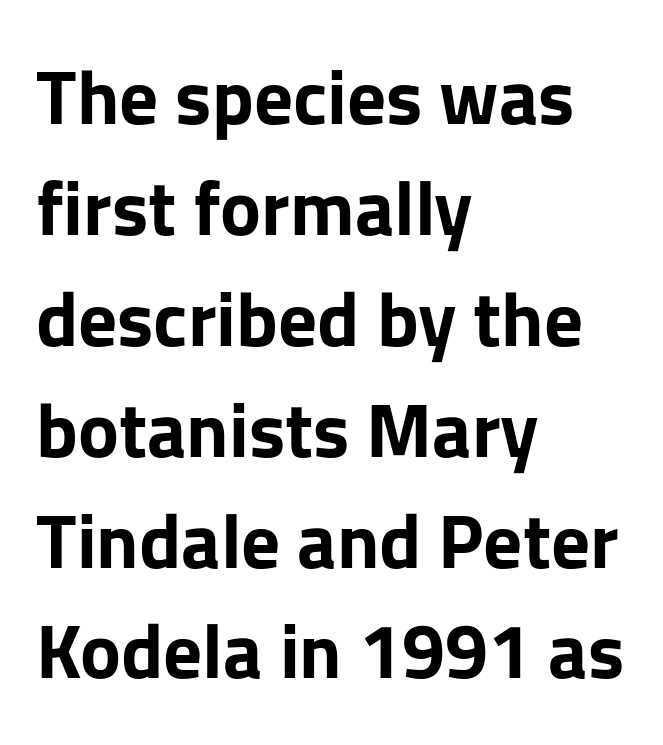
The image shows 77 px bold sans-serif type, upright; set left-aligned, normal line spacing (1.44x), normal letter spacing, not underlined; low stroke contrast and a medium x-height.
